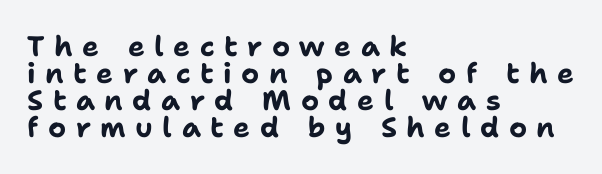
{"serif": "no", "italic": "no", "bold": "yes", "weight": "bold", "width": "normal", "stroke_contrast": "low", "x_height": "medium", "monospaced": "no", "underline": "no", "align": "left", "line_spacing": "tight", "line_spacing_ratio": 0.97, "letter_spacing": "wide", "letter_spacing_em": 0.34, "glyph_px": 28}
